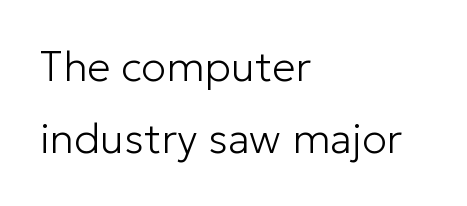
Q: Is the text bold? A: No.
Q: Is the text italic (slanted)? A: No, it is upright.
Q: Is the typeface a serif or a sans-serif typeface? A: Sans-serif.
Q: Is the text underlined? A: No.
Q: How is the paragraph aligned? A: Left-aligned.
Q: Is the spacing between letters normal or unusually wide? A: Normal.
Q: Width (condensed, normal, or wide)? A: Normal.
Q: Stroke contrast? A: Low.
Q: x-height? A: Medium.
Q: Monospaced? A: No.
